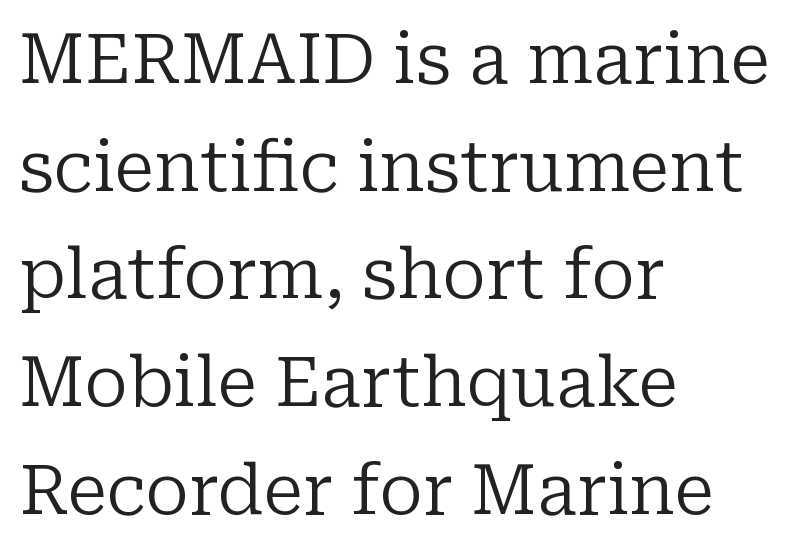
Leading matches the norm, producing a regular column. Does extra space separate the letters? No, they use regular spacing. Typographically, this falls in the serif category. Reading down the block, your eye returns to a fixed left position each line. The passage shown is typed in a proportional face where columns would drift. The zone under the glyphs is completely vacant.
